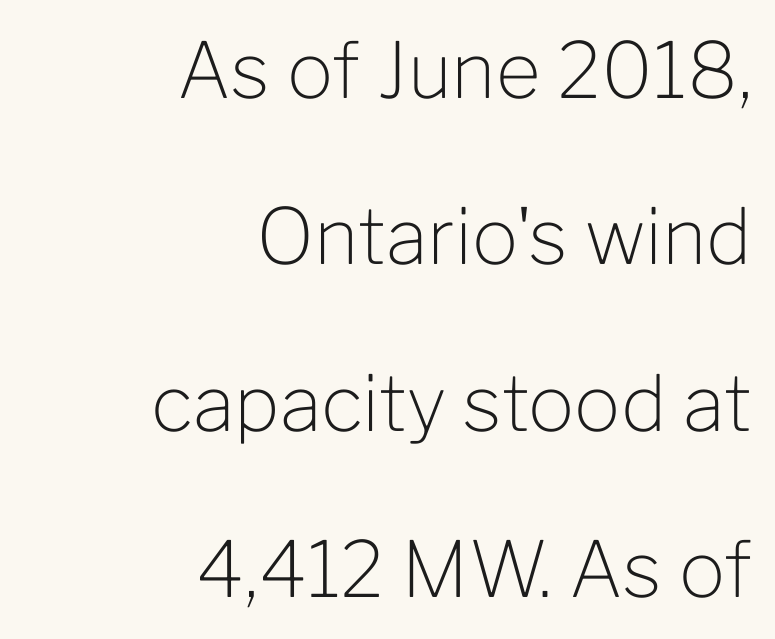
{"serif": "no", "italic": "no", "bold": "no", "weight": "light", "width": "normal", "stroke_contrast": "low", "x_height": "medium", "monospaced": "no", "underline": "no", "align": "right", "line_spacing": "loose", "line_spacing_ratio": 2.16, "letter_spacing": "normal", "letter_spacing_em": 0.0, "glyph_px": 77}
